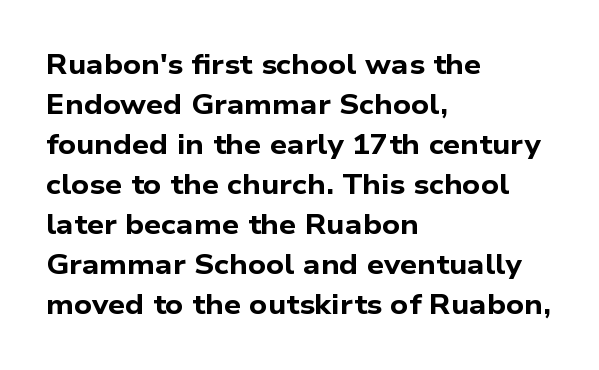
The image shows 27 px bold type; set left-aligned, normal line spacing (1.48x), normal letter spacing, not underlined.
